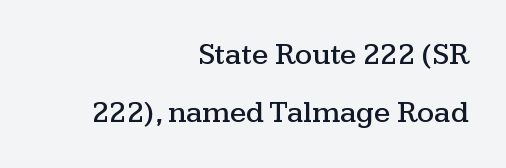
The image shows 30 px wide serif type, upright; set right-aligned, loose line spacing (1.93x), normal letter spacing, not underlined; medium stroke contrast and a medium x-height.
